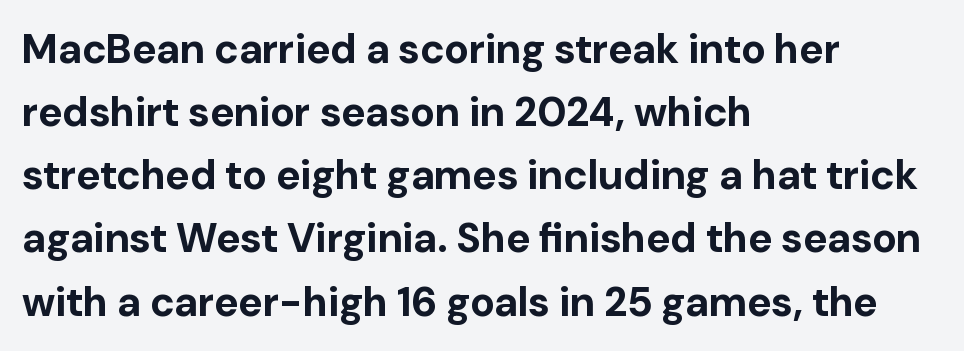
The zone under the glyphs is completely vacant. Baseline-to-baseline distance is the conventional proportion of letter height. The face used here is a sans, in the tradition of grotesques and geometrics. Compared with an ordinary text face, these strokes are far heavier — a full bold. The face used here is proportionally spaced, like ordinary book or web type.
